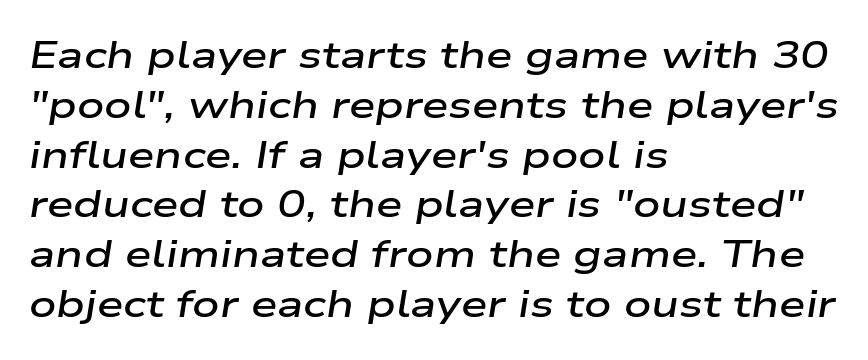
Looks like regular typesetting: each glyph gets only the width it needs. The glyphs are unaccompanied by any horizontal stroke below them. Does the weight exceed regular? Yes, but only to semibold. What's the leading like? Ordinary, nothing unusual. The rag falls on the right side of this text block.
